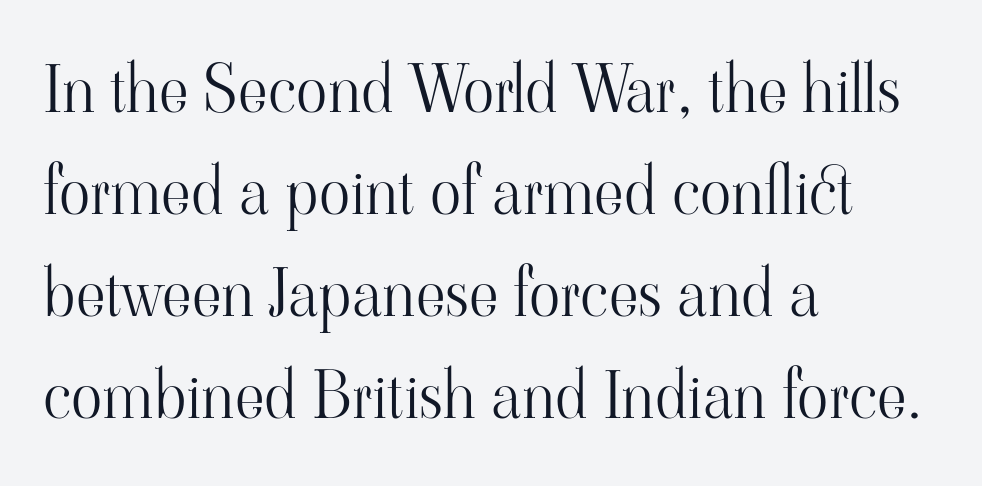
Stem width sits at or under what a default text font uses. Nothing unusual about the tracking: characters are spaced as the font intends. The space directly below the letters is spotless. These lines are rendered in a variable-pitch font.
